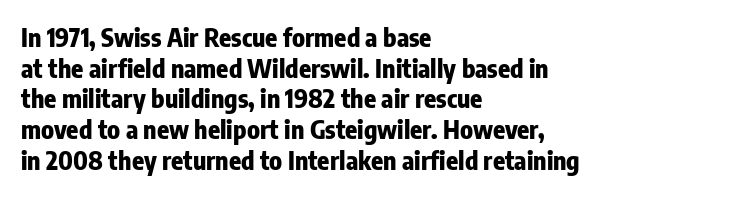
{"italic": "no", "bold": "yes", "underline": "no", "align": "left", "line_spacing_ratio": 1.23, "letter_spacing": "normal", "letter_spacing_em": 0.0, "glyph_px": 25}
